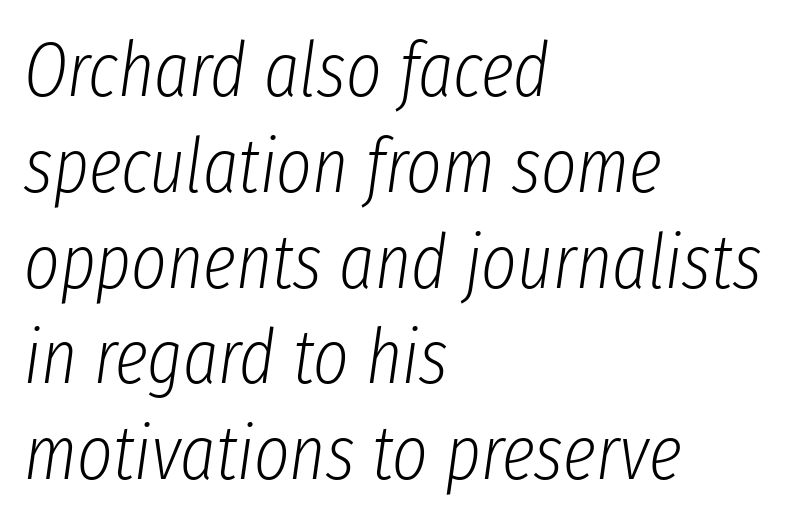
{"italic": "yes", "lean": "right", "slant_degrees": 8, "bold": "no", "weight": "light", "width": "condensed", "stroke_contrast": "low", "x_height": "medium", "monospaced": "no", "underline": "no", "align": "left", "line_spacing": "normal", "line_spacing_ratio": 1.26, "letter_spacing": "normal", "letter_spacing_em": 0.0, "glyph_px": 76}
